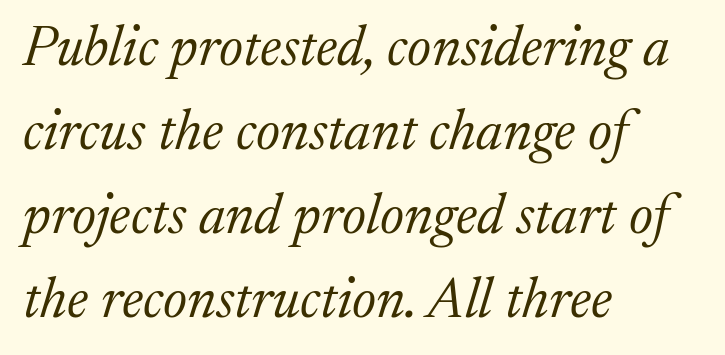
Q: Is the text bold? A: No.
Q: Is the text italic (slanted)? A: Yes, it leans right by about 17 degrees.
Q: Is the typeface a serif or a sans-serif typeface? A: Serif.
Q: Is the text underlined? A: No.
Q: How is the paragraph aligned? A: Left-aligned.
Q: Is the spacing between letters normal or unusually wide? A: Normal.
Q: Is the spacing between lines tight, normal or loose? A: Normal.
Q: Width (condensed, normal, or wide)? A: Normal.
Q: Stroke contrast? A: Medium.
Q: x-height? A: Medium.
Q: Monospaced? A: No.
